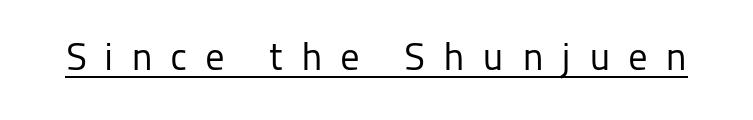
Q: Is the text bold? A: No.
Q: Is the text italic (slanted)? A: No, it is upright.
Q: Is the typeface a serif or a sans-serif typeface? A: Sans-serif.
Q: Is the text underlined? A: Yes.
Q: Is the spacing between letters normal or unusually wide? A: Unusually wide.
Q: Width (condensed, normal, or wide)? A: Normal.
Q: Stroke contrast? A: Low.
Q: x-height? A: Medium.
Q: Monospaced? A: No.
